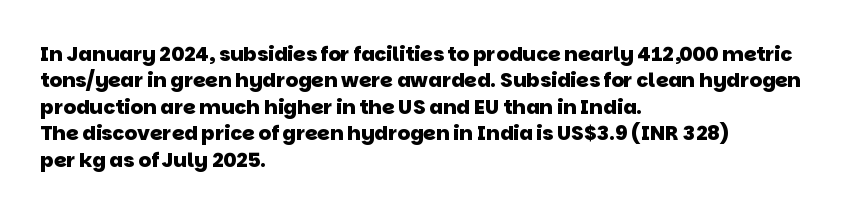
{"bold": "yes", "underline": "no", "align": "left", "line_spacing": "normal", "line_spacing_ratio": 1.32, "letter_spacing": "normal", "letter_spacing_em": 0.0, "glyph_px": 20}
